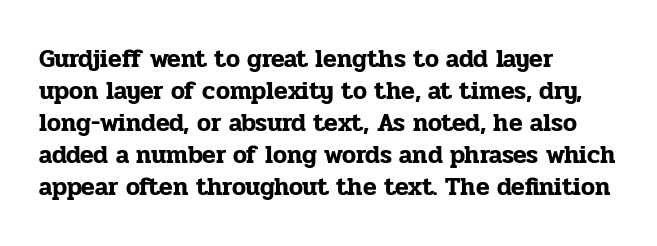
Q: Is the text italic (slanted)? A: No, it is upright.
Q: Is the text underlined? A: No.
Q: How is the paragraph aligned? A: Left-aligned.
Q: Is the spacing between letters normal or unusually wide? A: Normal.
Q: Is the spacing between lines tight, normal or loose? A: Normal.
